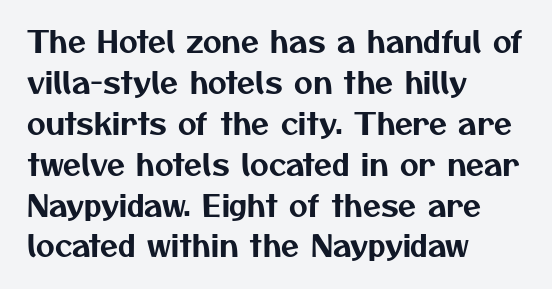
The image shows 29 px sans-serif type; set left-aligned, normal line spacing (1.41x), normal letter spacing, not underlined; medium stroke contrast and a medium x-height.
